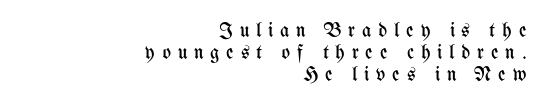
Q: Is the text bold? A: No.
Q: Is the text italic (slanted)? A: No, it is upright.
Q: Is the text underlined? A: No.
Q: How is the paragraph aligned? A: Right-aligned.
Q: Is the spacing between letters normal or unusually wide? A: Unusually wide.
Q: Is the spacing between lines tight, normal or loose? A: Tight.
